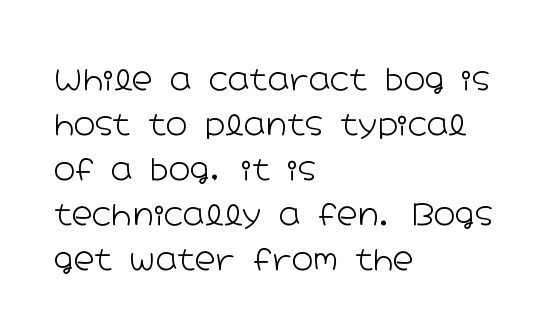
Q: Is the text bold? A: No.
Q: Is the text italic (slanted)? A: No, it is upright.
Q: Is the typeface a serif or a sans-serif typeface? A: Sans-serif.
Q: Is the text underlined? A: No.
Q: How is the paragraph aligned? A: Left-aligned.
Q: Is the spacing between letters normal or unusually wide? A: Normal.
Q: Is the spacing between lines tight, normal or loose? A: Normal.
Q: Width (condensed, normal, or wide)? A: Wide.
Q: Stroke contrast? A: Low.
Q: x-height? A: Medium.
Q: Monospaced? A: No.
